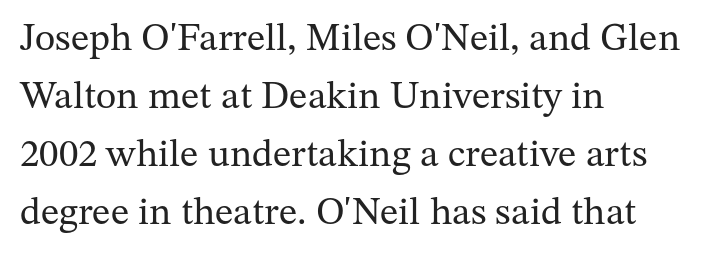
The font's upright variant was chosen for this text. Stroke terminals: seriffed. The face used here is proportionally spaced, like ordinary book or web type. Whoever set this chose a conventional vertical rhythm.
